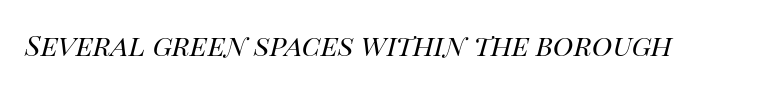
Characters are canted at an angle relative to the baseline's perpendicular. Heft: none added — not bold. Is the letter spacing exaggerated? No — it looks like the ordinary default. This rendering features lettering with no underline. Note the varied advance widths — an 'i' is clearly narrower than an 'm'.
